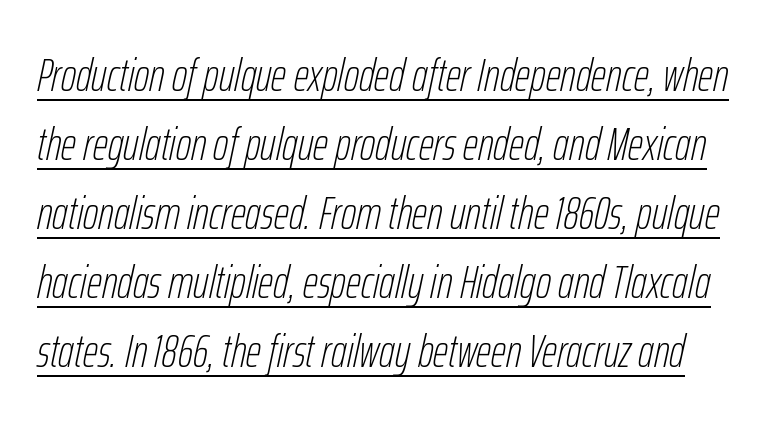
The image shows 47 px thin, condensed type, italic (leaning right); set normal line spacing (1.47x), normal letter spacing, underlined; low stroke contrast and a medium x-height.
